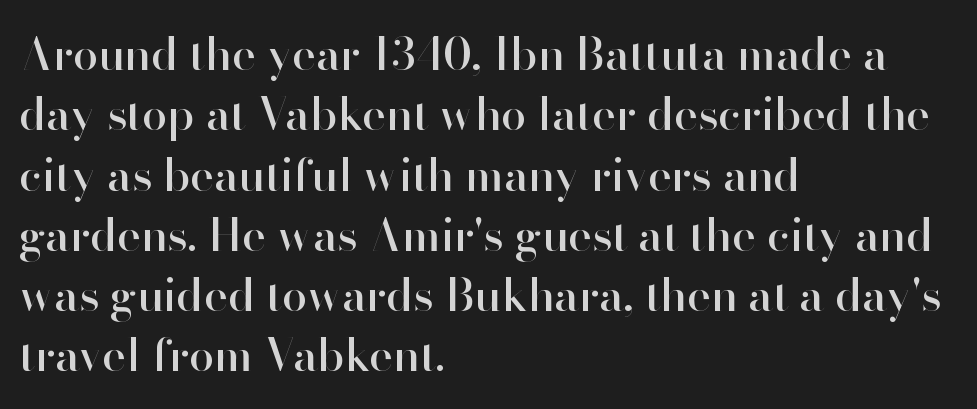
The image shows 45 px sans-serif type, upright; set left-aligned, normal line spacing (1.34x), normal letter spacing, not underlined; high stroke contrast and a small x-height.
